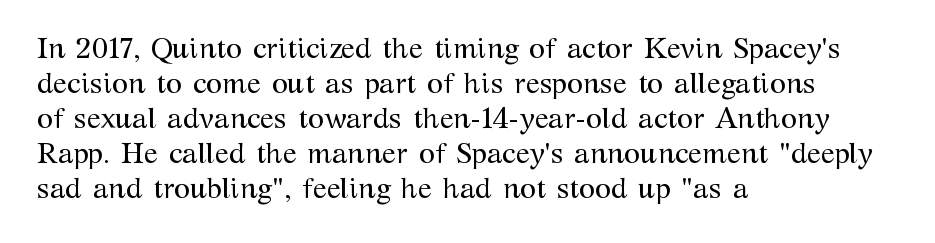
The image shows 29 px regular-weight serif type, upright; set left-aligned, line spacing 1.21x, normal letter spacing, not underlined; medium stroke contrast and a medium x-height.
